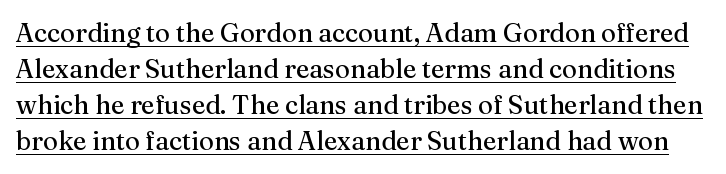
{"italic": "no", "bold": "no", "underline": "yes", "line_spacing": "normal", "line_spacing_ratio": 1.39, "letter_spacing": "normal", "letter_spacing_em": 0.0, "glyph_px": 26}
